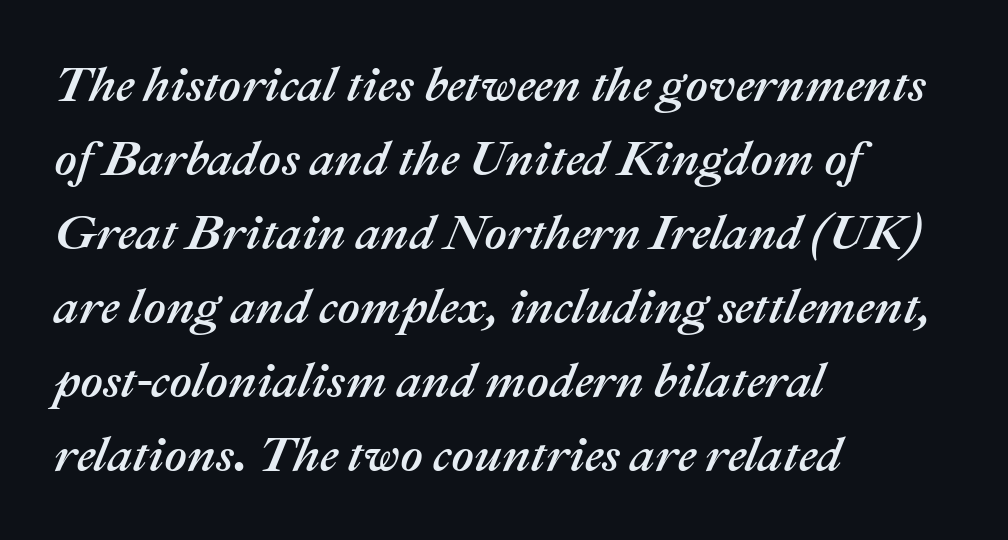
The image shows 49 px text type, italic (leaning right); set left-aligned, normal line spacing (1.51x), normal letter spacing, not underlined; medium stroke contrast and a medium x-height.
